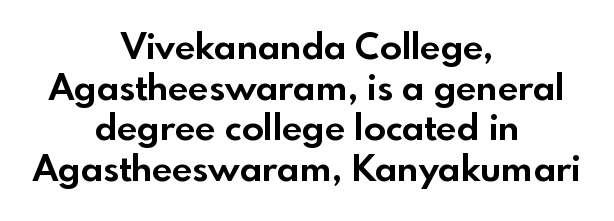
Nobody touched the tracking dial on this one. The paragraph shown floats in the horizontal middle. Compared with an ordinary text face, these strokes are far heavier — a full bold. Here the designer chose a conventional face with non-uniform glyph widths.
